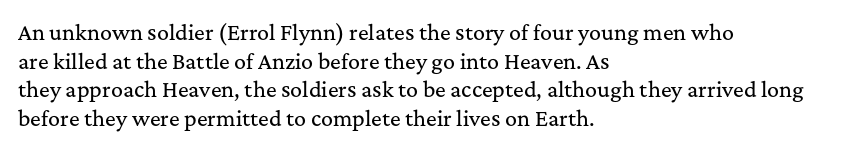
Every character sits straight up, as roman type does. The glyphs are unaccompanied by any horizontal stroke below them. Normally led — the rows are evenly, conventionally spaced. If you drew a ruler down the left edge, every line would touch it. The type is set solid horizontally, with unmodified tracking.
